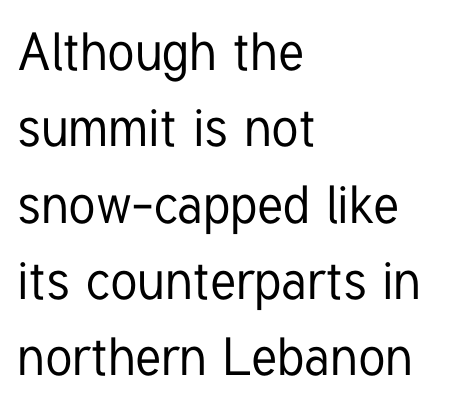
{"serif": "no", "italic": "no", "width": "condensed", "stroke_contrast": "low", "x_height": "medium", "monospaced": "no", "underline": "no", "align": "left", "line_spacing": "normal", "line_spacing_ratio": 1.44, "letter_spacing": "normal", "letter_spacing_em": 0.0, "glyph_px": 53}
